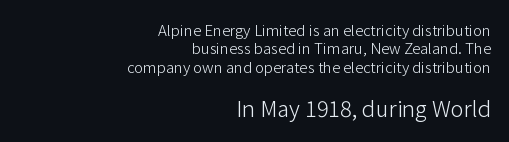
The image shows 22 px text type, upright; set right-aligned, line spacing 1.23x, normal letter spacing, not underlined; the second (bottom) block is 1.47x larger.
